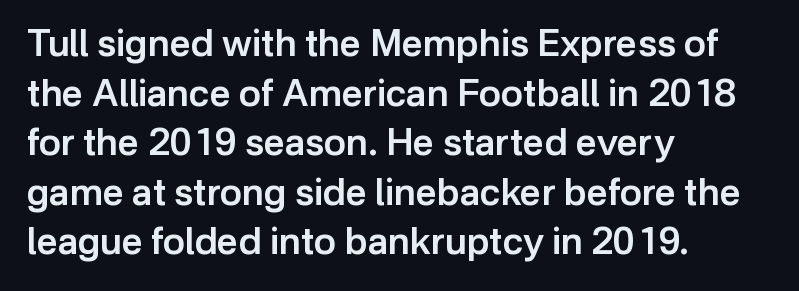
The image shows 37 px semibold sans-serif type, upright; set left-aligned, normal line spacing (1.34x), normal letter spacing, not underlined; low stroke contrast and a medium x-height.
